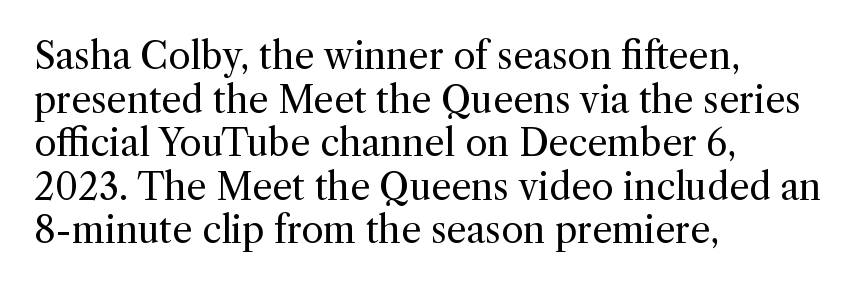
The type is set solid horizontally, with unmodified tracking. A typesetter would call this proportional, since set widths differ per character. Small tapered or slab feet sit at the stroke ends, so this counts as serif. The typography opts for an upright posture over an oblique one. Is this a heavy cut? Hardly; it is regular or lighter.
